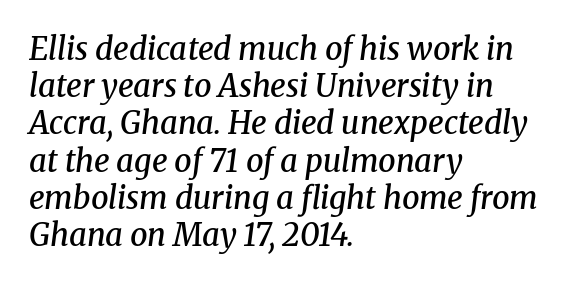
The type family on display is of the serif kind. Italic: yes, the glyphs are oblique. Set as a demibold, roughly 600 on the weight scale. Alignment: flush left. Varying glyph widths throughout — classic text-font behaviour.
